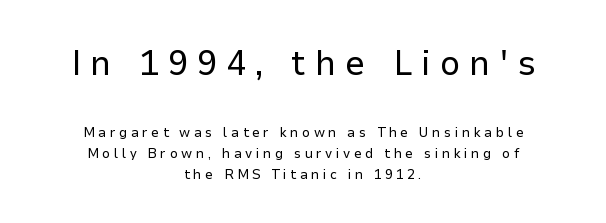
The image shows 36 px regular-weight sans-serif type, upright; set centered, normal line spacing (1.52x), unusually wide letter spacing (+0.25 em), not underlined; the first (top) block is 2.57x larger; low stroke contrast and a medium x-height.
